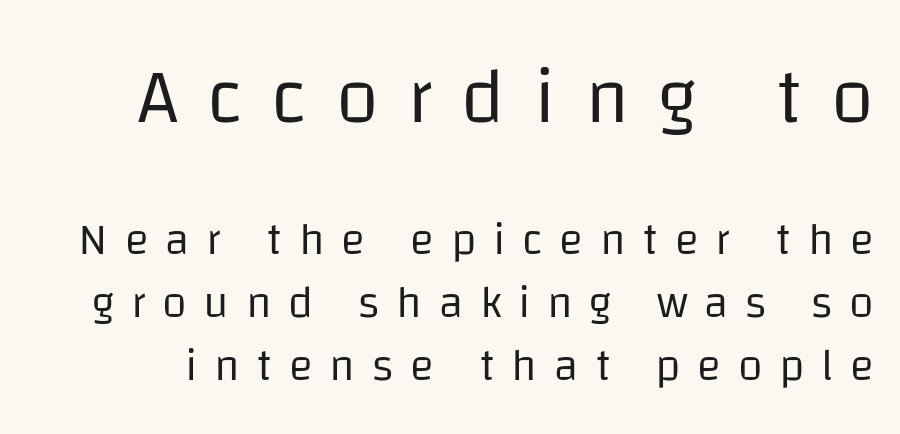
Q: Is the text bold? A: No.
Q: Is the text italic (slanted)? A: No, it is upright.
Q: Is the typeface a serif or a sans-serif typeface? A: Sans-serif.
Q: Is the text underlined? A: No.
Q: Is the spacing between letters normal or unusually wide? A: Unusually wide.
Q: Is the spacing between lines tight, normal or loose? A: Normal.
Q: Which block of text is set in a larger size, the first (top) or the second (bottom)? A: The first (top) one.
Q: Width (condensed, normal, or wide)? A: Normal.
Q: Stroke contrast? A: Low.
Q: x-height? A: Large.
Q: Monospaced? A: No.
